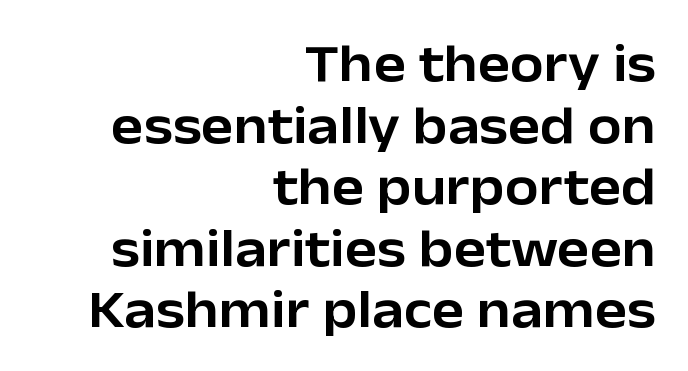
Q: Is the text italic (slanted)? A: No, it is upright.
Q: Is the typeface a serif or a sans-serif typeface? A: Sans-serif.
Q: Is the text underlined? A: No.
Q: How is the paragraph aligned? A: Right-aligned.
Q: Is the spacing between letters normal or unusually wide? A: Normal.
Q: Is the spacing between lines tight, normal or loose? A: Tight.
Q: Width (condensed, normal, or wide)? A: Normal.
Q: Stroke contrast? A: Low.
Q: x-height? A: Medium.
Q: Monospaced? A: No.
